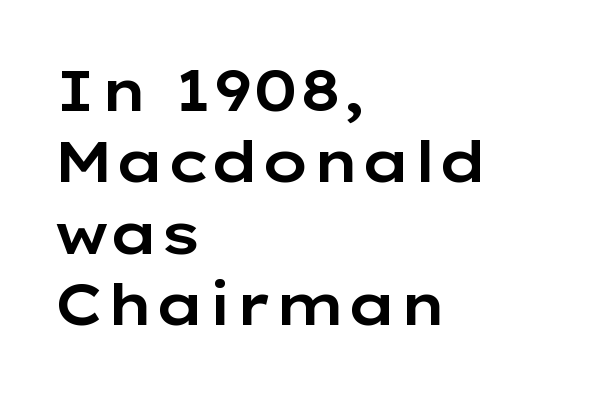
{"serif": "no", "italic": "no", "width": "wide", "stroke_contrast": "low", "x_height": "medium", "monospaced": "no", "underline": "no", "align": "left", "line_spacing_ratio": 1.23, "letter_spacing": "normal", "letter_spacing_em": 0.0, "glyph_px": 58}
